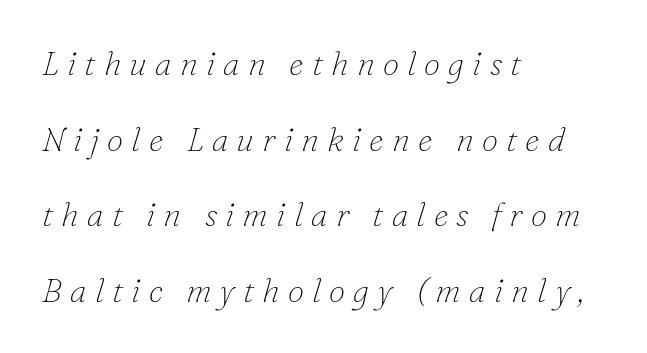
The image shows 33 px thin serif type, italic (leaning right); set left-aligned, loose line spacing (2.29x), unusually wide letter spacing (+0.25 em), not underlined; low stroke contrast and a small x-height.
